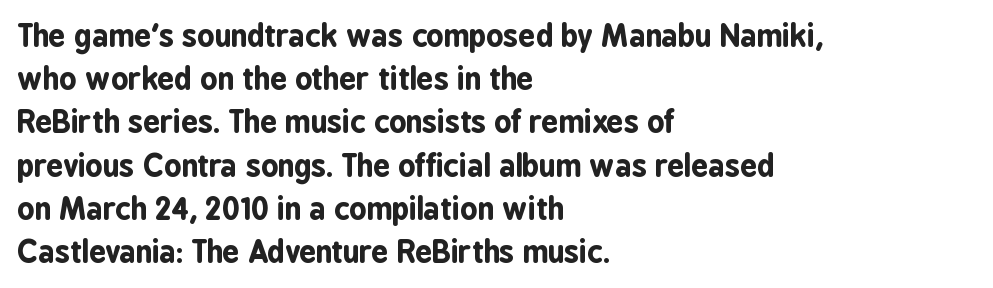
Q: Is the text bold? A: Yes.
Q: Is the text italic (slanted)? A: No, it is upright.
Q: Is the typeface a serif or a sans-serif typeface? A: Sans-serif.
Q: Is the text underlined? A: No.
Q: How is the paragraph aligned? A: Left-aligned.
Q: Is the spacing between letters normal or unusually wide? A: Normal.
Q: Is the spacing between lines tight, normal or loose? A: Normal.
Q: Width (condensed, normal, or wide)? A: Condensed.
Q: Stroke contrast? A: Low.
Q: x-height? A: Medium.
Q: Monospaced? A: No.
